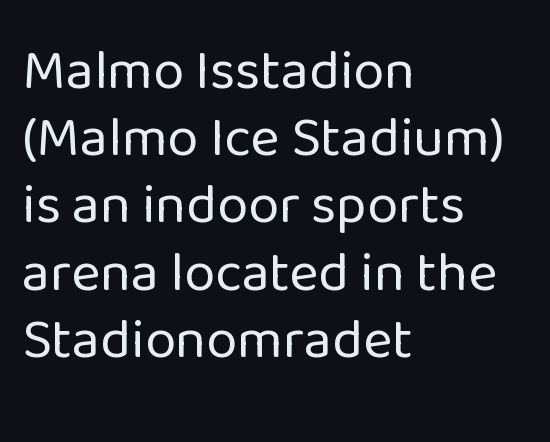
The image shows 56 px regular-weight sans-serif type, upright; set left-aligned, line spacing 1.2x, normal letter spacing, not underlined; low stroke contrast and a medium x-height.
